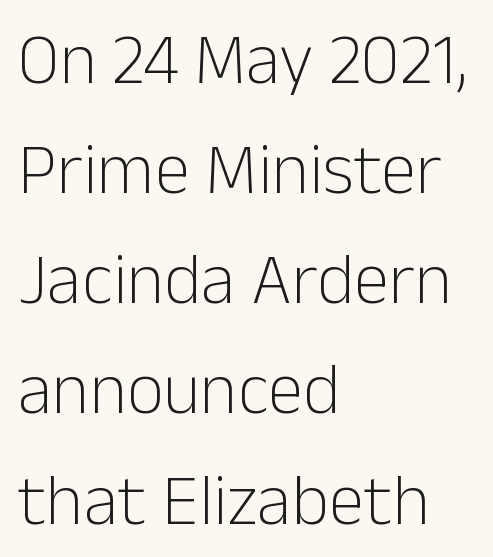
The image shows 72 px light sans-serif type, upright; set left-aligned, normal line spacing (1.53x), normal letter spacing, not underlined; low stroke contrast and a medium x-height.
